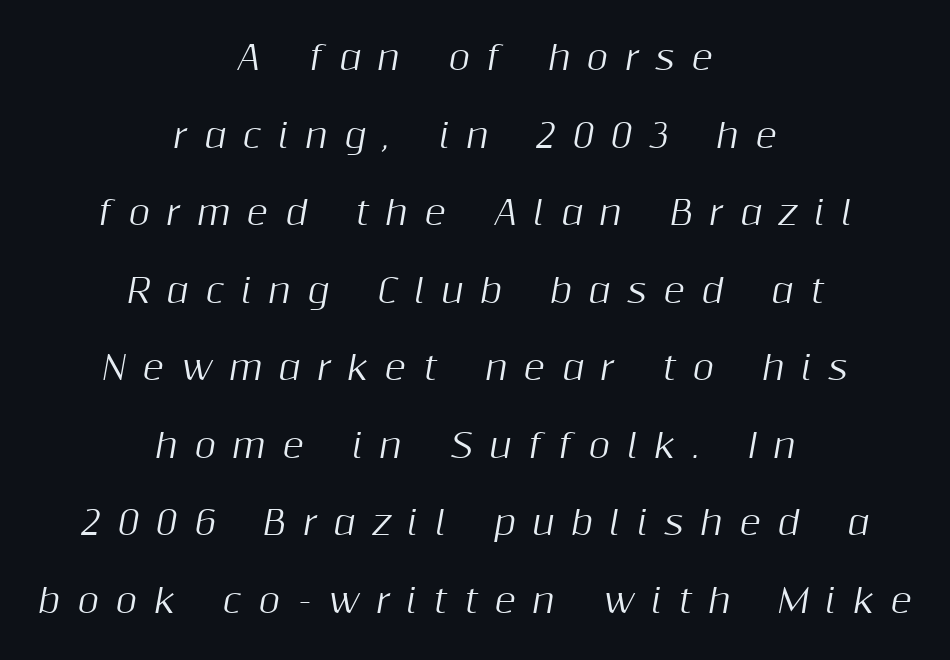
Q: Is the text italic (slanted)? A: Yes, it leans right by about 10 degrees.
Q: Is the text underlined? A: No.
Q: How is the paragraph aligned? A: Centered.
Q: Is the spacing between letters normal or unusually wide? A: Unusually wide.
Q: Is the spacing between lines tight, normal or loose? A: Loose.
Q: Width (condensed, normal, or wide)? A: Normal.
Q: Stroke contrast? A: Medium.
Q: x-height? A: Medium.
Q: Monospaced? A: No.
